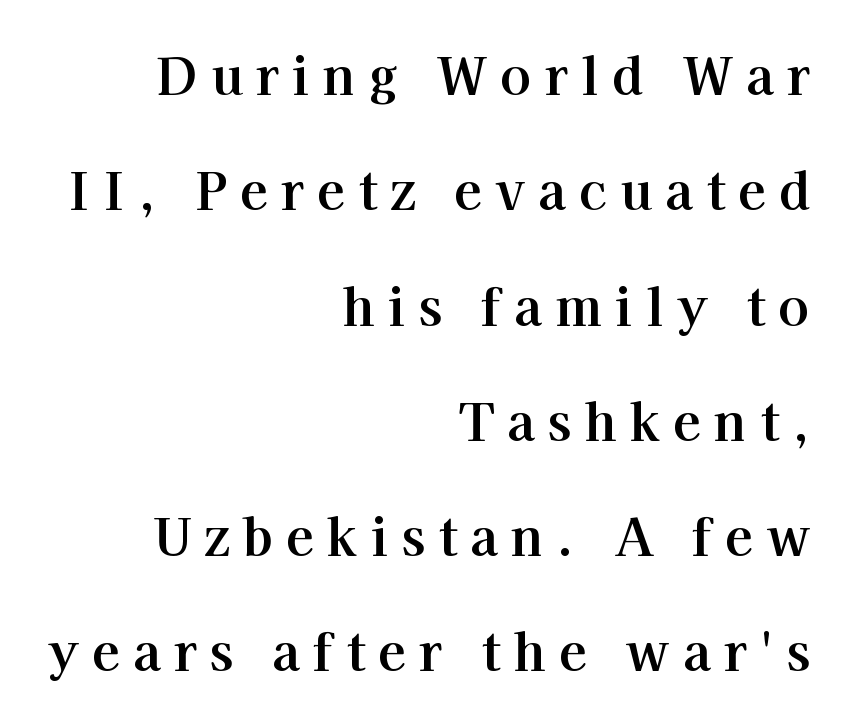
The image shows 51 px bold serif type, upright; set right-aligned, loose line spacing (2.26x), unusually wide letter spacing (+0.26 em), not underlined; high stroke contrast and a medium x-height.
